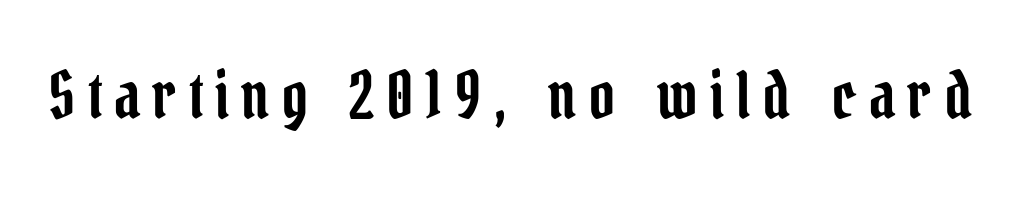
Q: Is the text italic (slanted)? A: No, it is upright.
Q: Is the typeface a serif or a sans-serif typeface? A: Serif.
Q: Is the text underlined? A: No.
Q: Width (condensed, normal, or wide)? A: Condensed.
Q: Stroke contrast? A: Low.
Q: x-height? A: Medium.
Q: Monospaced? A: No.
